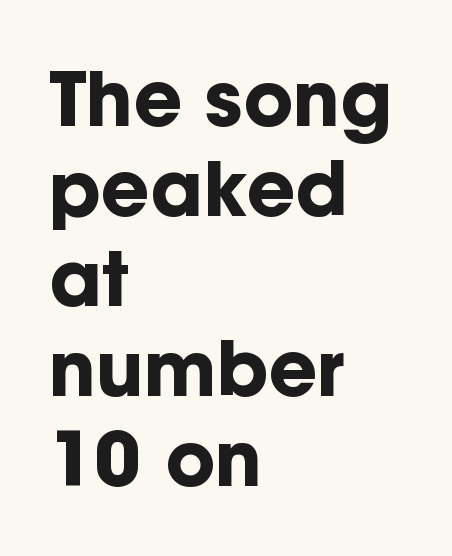
{"serif": "no", "italic": "no", "bold": "yes", "weight": "bold", "width": "normal", "stroke_contrast": "low", "x_height": "medium", "monospaced": "no", "underline": "no", "align": "left", "line_spacing_ratio": 1.2, "letter_spacing": "normal", "letter_spacing_em": 0.0, "glyph_px": 75}
